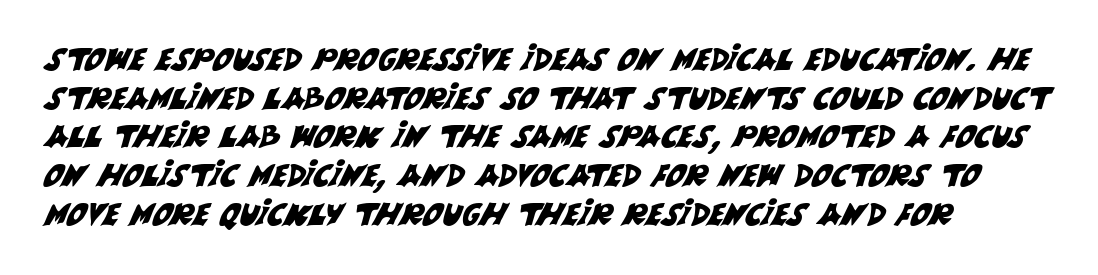
{"serif": "no", "width": "normal", "stroke_contrast": "medium", "x_height": "large", "monospaced": "no", "underline": "no", "align": "left", "line_spacing": "normal", "line_spacing_ratio": 1.25, "letter_spacing": "normal", "letter_spacing_em": 0.0, "glyph_px": 31}
